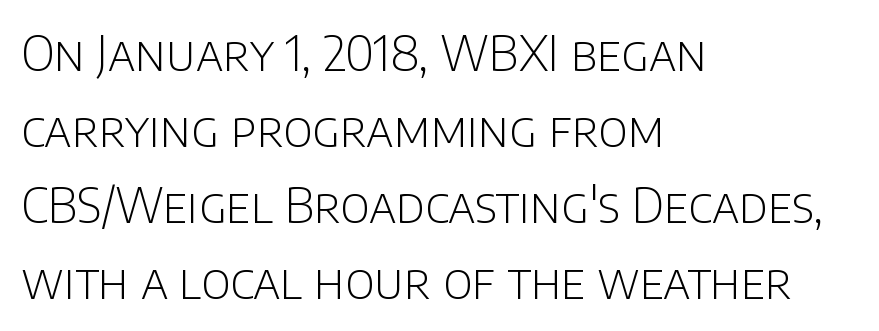
Q: Is the text bold? A: No.
Q: Is the text italic (slanted)? A: No, it is upright.
Q: Is the typeface a serif or a sans-serif typeface? A: Sans-serif.
Q: Is the text underlined? A: No.
Q: How is the paragraph aligned? A: Left-aligned.
Q: Is the spacing between letters normal or unusually wide? A: Normal.
Q: Is the spacing between lines tight, normal or loose? A: Normal.
Q: Width (condensed, normal, or wide)? A: Normal.
Q: Stroke contrast? A: Low.
Q: x-height? A: Large.
Q: Monospaced? A: No.
